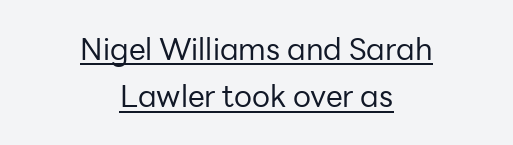
This reads as an unemphasized weight, regular at the heaviest. Tall strokes in this sample are plumb rather than angled. The rendering uses natural spacing where letterforms have individual widths. Normally led — the rows are evenly, conventionally spaced. The letterforms sit shoulder to shoulder at normal distance. This is underlined copy, the kind a proofreader might mark for attention.
